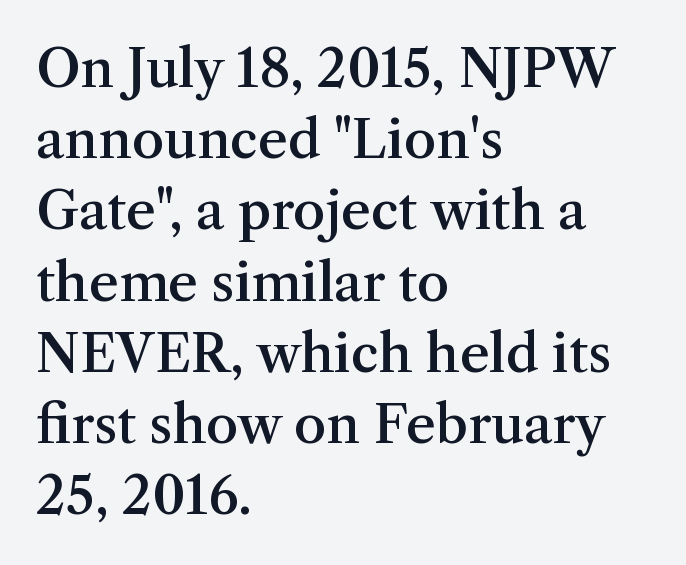
Baseline-to-baseline distance is the conventional proportion of letter height. Is this a sans? No — the strokes have serifs. The specimen omits any rule beneath the text block's lines. Line beginnings align vertically; line endings do not. The gaps between neighbouring characters are ordinary and unremarkable.
